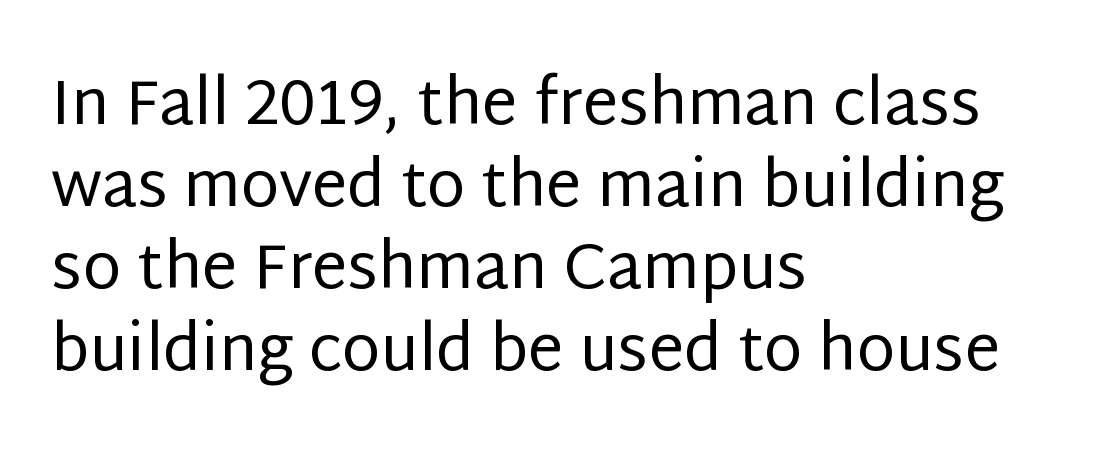
Reading down the block, your eye returns to a fixed left position each line. You can tell it's not italic because the verticals are truly vertical. In terms of leading, this rendering sits right in the middle. Glyph-to-glyph distance matches everyday printed text. Clear beneath every line of the passage. Is the stroke heavy? The answer is a plain regular-or-lighter.
